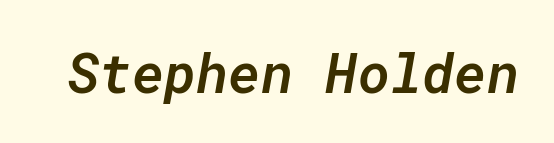
The image shows 55 px semibold type, italic (leaning right), monospaced; set normal letter spacing, not underlined; low stroke contrast and a medium x-height.
